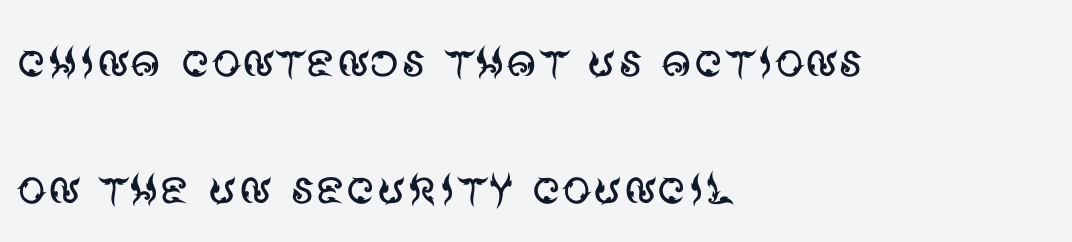
{"serif": "no", "italic": "no", "bold": "no", "weight": "regular", "width": "normal", "stroke_contrast": "medium", "x_height": "large", "monospaced": "no", "underline": "no", "align": "left", "line_spacing": "loose", "line_spacing_ratio": 2.16, "letter_spacing": "normal", "letter_spacing_em": 0.0, "glyph_px": 59}
